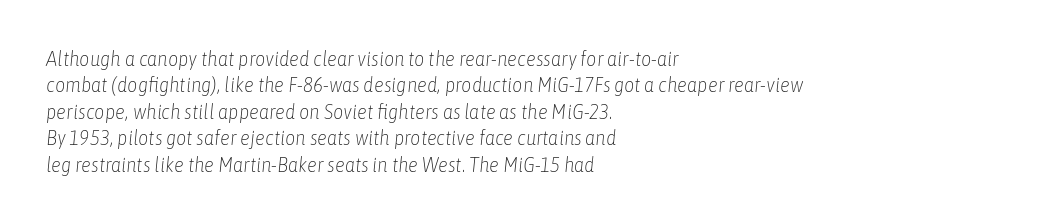
{"italic": "yes", "lean": "right", "slant_degrees": 6, "bold": "no", "underline": "no", "align": "left", "line_spacing": "normal", "line_spacing_ratio": 1.32, "letter_spacing": "normal", "letter_spacing_em": 0.0, "glyph_px": 20}
